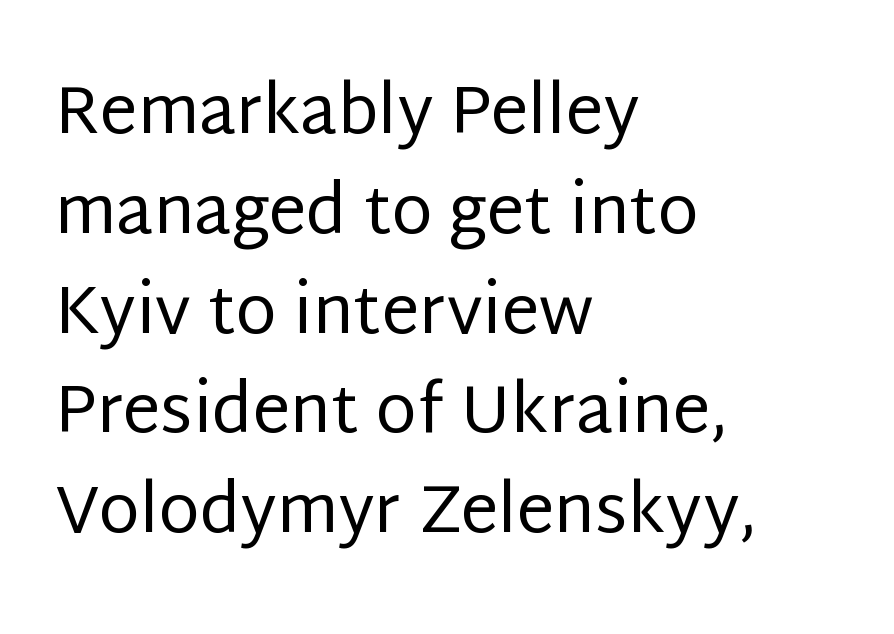
The image shows 67 px regular-weight sans-serif type, upright; set left-aligned, normal line spacing (1.49x), normal letter spacing, not underlined; low stroke contrast and a large x-height.
